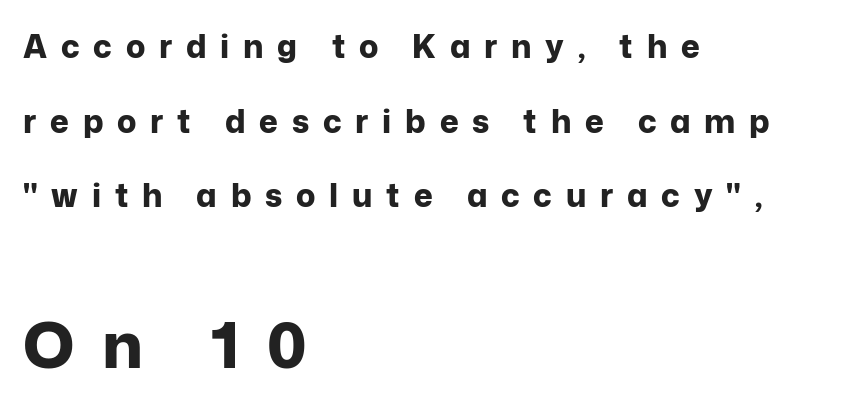
Notice how thick the strokes are: this is what a full bold looks like. Note: no serifs on the glyphs. The rendering uses a large line-height, opening up the rows. The lettering stays uniformly vertical, giving the passage a roman look. The emphasis by scale lands on block number two, below. Does the copy run flush right? No — it runs flush left.
